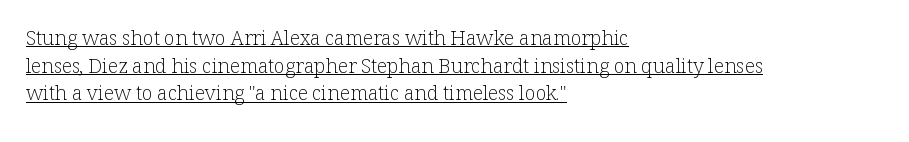
{"italic": "no", "bold": "no", "underline": "yes", "align": "left", "line_spacing": "normal", "line_spacing_ratio": 1.38, "letter_spacing": "normal", "letter_spacing_em": 0.0, "glyph_px": 20}
